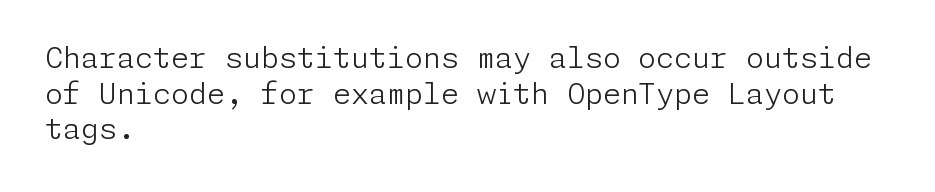
{"serif": "no", "italic": "no", "bold": "no", "weight": "light", "width": "normal", "stroke_contrast": "low", "x_height": "medium", "underline": "no", "align": "left", "line_spacing_ratio": 1.23, "letter_spacing": "normal", "letter_spacing_em": 0.0, "glyph_px": 29}
